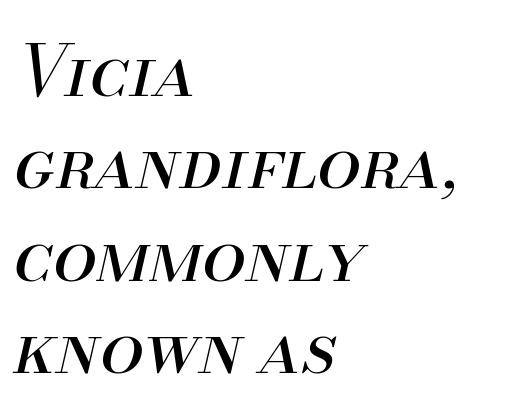
The rendering uses natural spacing where letterforms have individual widths. The words here are not underlined. The letters sit at their default tracking, neither squeezed nor spread. Quick note: interline space is typical. Yep, that's italic — everything's leaning.
